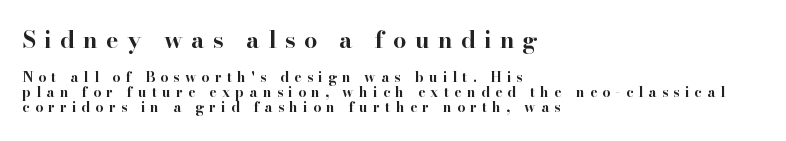
The image shows 23 px bold type, upright; set left-aligned, tight line spacing (1.1x), unusually wide letter spacing (+0.37 em), not underlined; the first (top) block is 1.64x larger.
